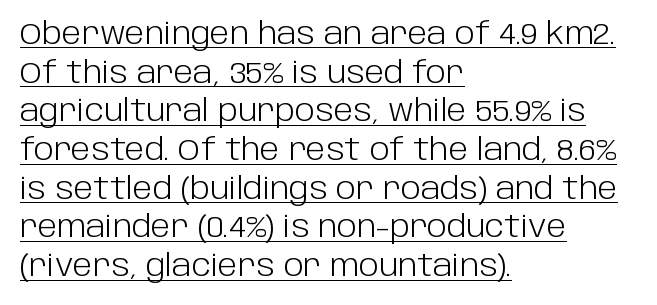
The image shows 30 px light sans-serif type, upright; set left-aligned, normal line spacing (1.29x), normal letter spacing, underlined; low stroke contrast and a large x-height.
